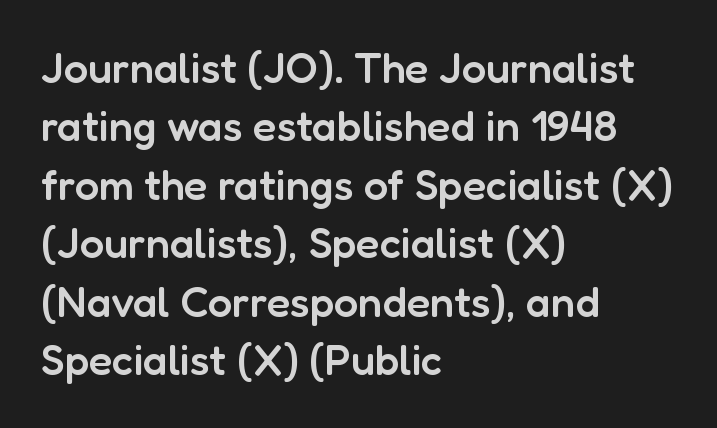
The image shows 43 px semibold sans-serif type, upright; set left-aligned, normal line spacing (1.36x), normal letter spacing, not underlined; low stroke contrast and a medium x-height.
